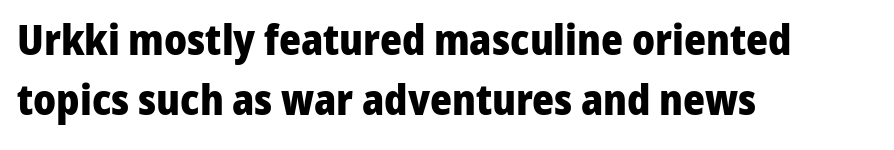
{"serif": "no", "italic": "no", "bold": "yes", "weight": "heavy", "width": "normal", "stroke_contrast": "low", "x_height": "medium", "monospaced": "no", "underline": "no", "align": "left", "line_spacing": "normal", "line_spacing_ratio": 1.42, "letter_spacing": "normal", "letter_spacing_em": 0.0, "glyph_px": 42}
